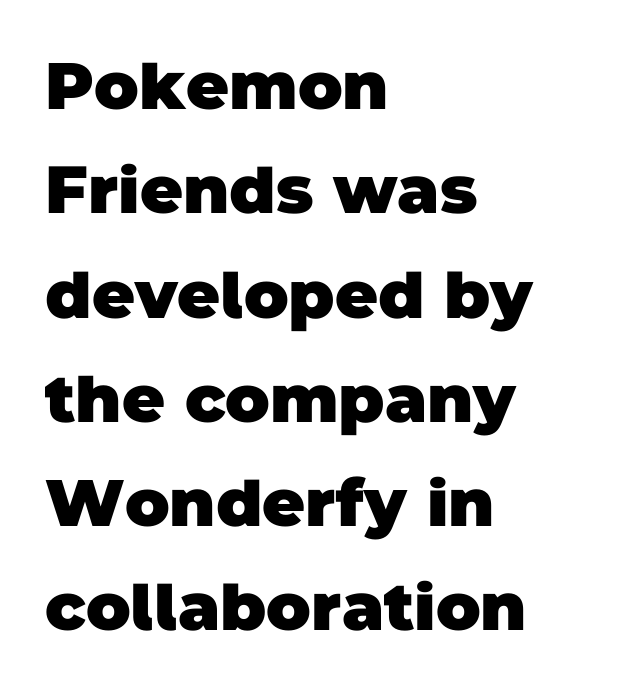
{"serif": "no", "bold": "yes", "weight": "heavy", "width": "normal", "stroke_contrast": "low", "x_height": "large", "monospaced": "no", "underline": "no", "align": "left", "line_spacing": "normal", "line_spacing_ratio": 1.58, "letter_spacing": "normal", "letter_spacing_em": 0.0, "glyph_px": 66}
